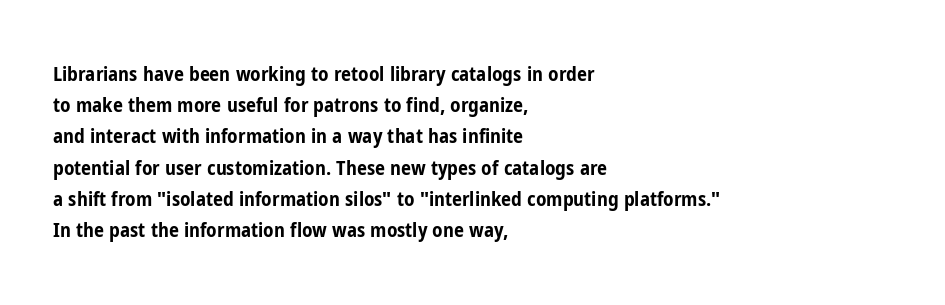
{"italic": "no", "bold": "yes", "underline": "no", "align": "left", "line_spacing": "normal", "line_spacing_ratio": 1.56, "letter_spacing": "normal", "letter_spacing_em": 0.0, "glyph_px": 20}
